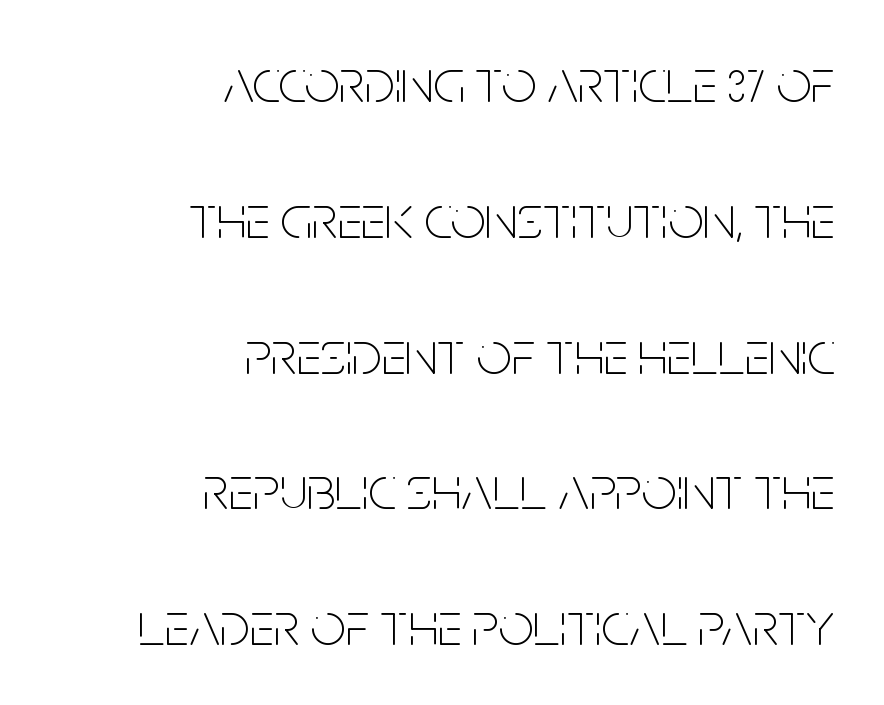
Q: Is the text bold? A: No.
Q: Is the text italic (slanted)? A: No, it is upright.
Q: Is the typeface a serif or a sans-serif typeface? A: Sans-serif.
Q: Is the text underlined? A: No.
Q: How is the paragraph aligned? A: Right-aligned.
Q: Is the spacing between letters normal or unusually wide? A: Normal.
Q: Is the spacing between lines tight, normal or loose? A: Loose.
Q: Width (condensed, normal, or wide)? A: Condensed.
Q: Stroke contrast? A: Low.
Q: x-height? A: Large.
Q: Monospaced? A: No.
